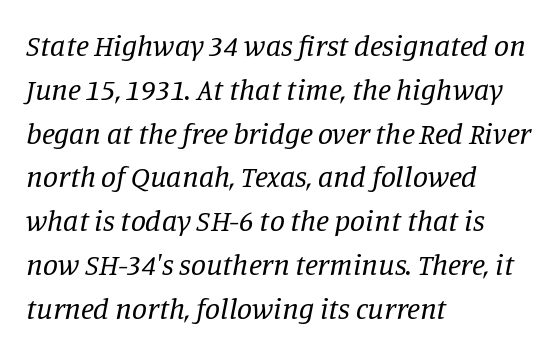
The horizontal fit of the characters is conventional and even. The strokes carry an ordinary text weight at most. A serif font was chosen for this passage. Slanted lettering throughout.
